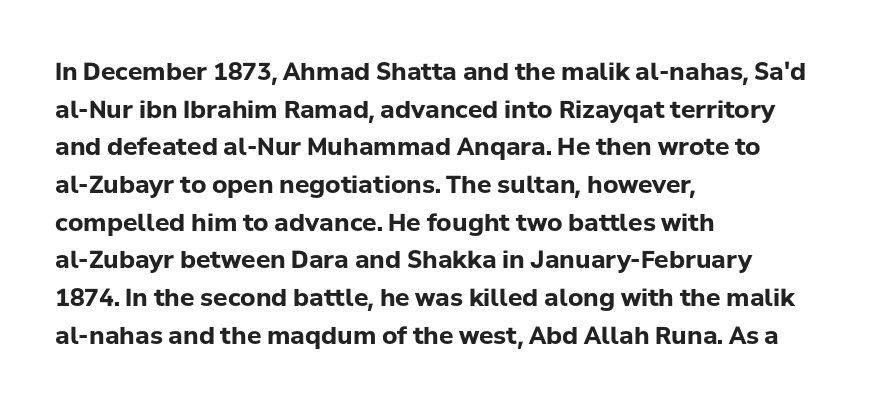
The image shows 24 px bold type, upright; set left-aligned, normal line spacing (1.57x), normal letter spacing, not underlined.
